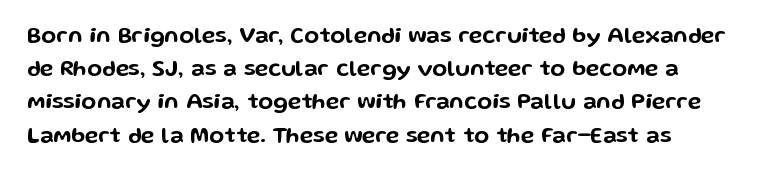
{"italic": "no", "underline": "no", "line_spacing": "normal", "line_spacing_ratio": 1.51, "letter_spacing": "normal", "letter_spacing_em": 0.0, "glyph_px": 22}
